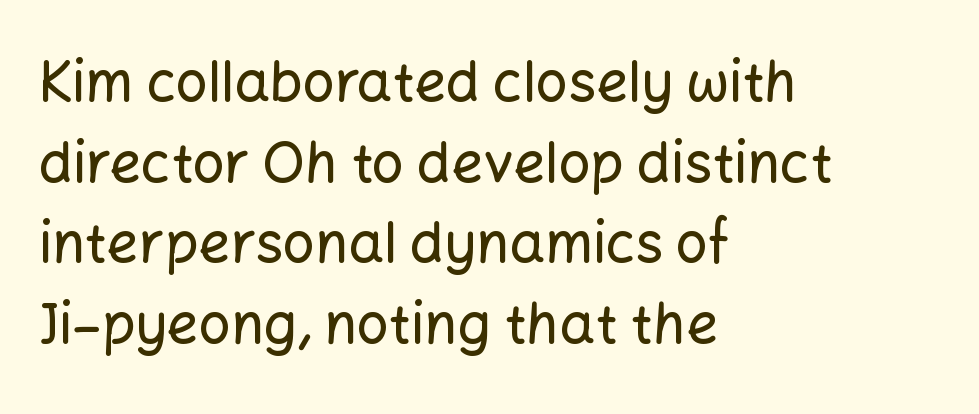
The image shows 56 px sans-serif type, upright; set left-aligned, normal line spacing (1.44x), normal letter spacing, not underlined; low stroke contrast and a medium x-height.
